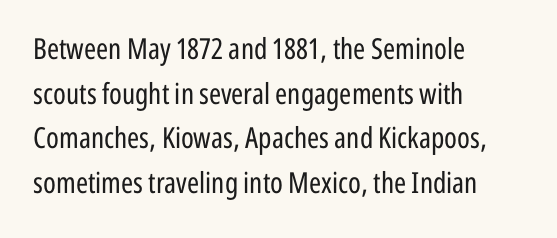
The glyphs are unaccompanied by any horizontal stroke below them. These lines keep a tight, regular rhythm from letter to letter. Is this a sans? Yes — the strokes have no serifs. Quick note: interline space is typical. Weight: not bold — regular or lighter. Reading down the block, your eye returns to a fixed left position each line.
